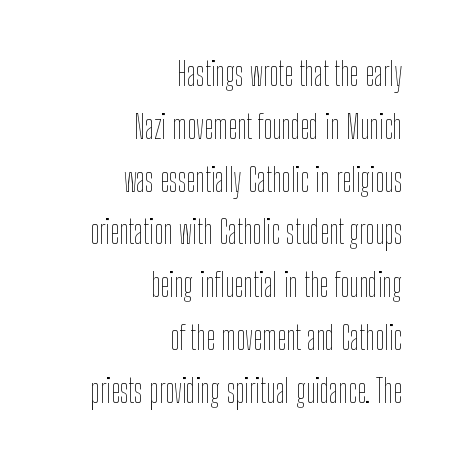
Weight class: somewhere from thin through regular. The gap between lines stays unmarked. You could not count columns in this text — the font is proportionally spaced. The rag falls on the left side of this text block. The type sits square on the baseline with zero lean.
